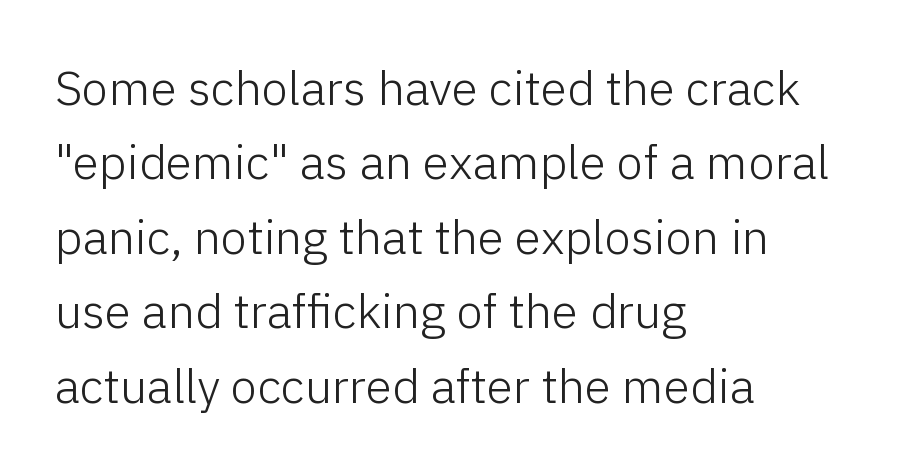
One glance says typical: line gaps are just what's usual. Character widths vary here, with narrow letters taking less room than wide ones. The text was rendered using a sans face with plain stroke endings. The words here are not underlined.
